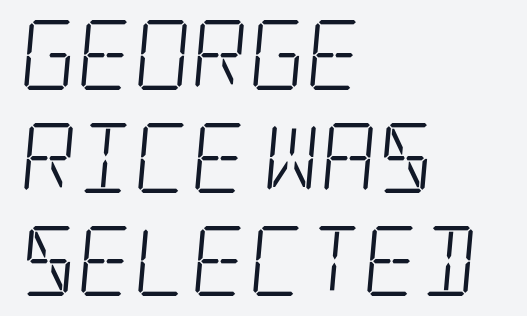
Q: Is the text bold? A: No.
Q: Is the typeface a serif or a sans-serif typeface? A: Serif.
Q: Is the text underlined? A: No.
Q: How is the paragraph aligned? A: Left-aligned.
Q: Is the spacing between letters normal or unusually wide? A: Normal.
Q: Is the spacing between lines tight, normal or loose? A: Normal.
Q: Width (condensed, normal, or wide)? A: Condensed.
Q: Stroke contrast? A: Low.
Q: x-height? A: Large.
